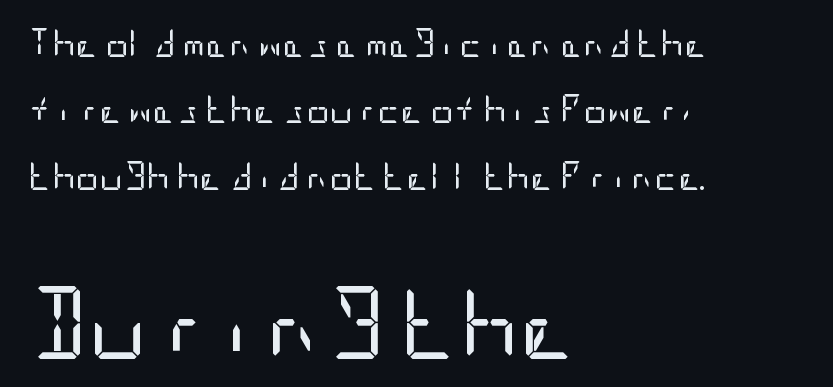
{"serif": "no", "italic": "no", "bold": "no", "weight": "regular", "width": "condensed", "stroke_contrast": "low", "x_height": "large", "underline": "no", "align": "left", "line_spacing": "loose", "line_spacing_ratio": 2.29, "letter_spacing": "normal", "letter_spacing_em": 0.0, "larger_block": "second", "size_ratio": 2.52, "glyph_px": 73}
